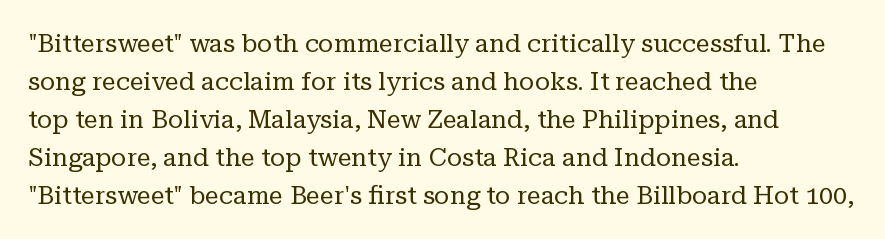
Q: Is the text bold? A: No.
Q: Is the text italic (slanted)? A: No, it is upright.
Q: Is the text underlined? A: No.
Q: How is the paragraph aligned? A: Left-aligned.
Q: Is the spacing between letters normal or unusually wide? A: Normal.
Q: Is the spacing between lines tight, normal or loose? A: Normal.
